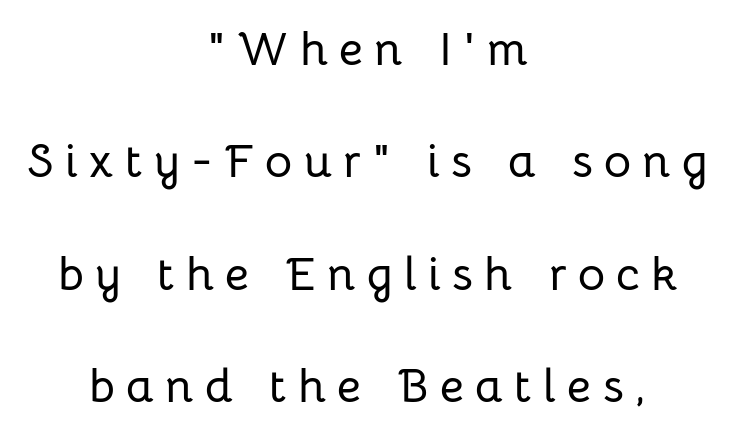
{"serif": "no", "italic": "no", "width": "normal", "stroke_contrast": "low", "x_height": "medium", "monospaced": "no", "underline": "no", "align": "center", "line_spacing": "loose", "line_spacing_ratio": 2.39, "letter_spacing": "wide", "letter_spacing_em": 0.24, "glyph_px": 47}
